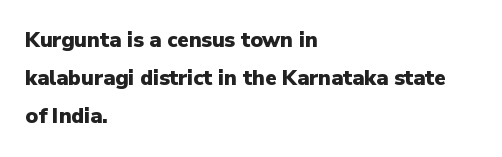
Q: Is the text bold? A: Yes.
Q: Is the text italic (slanted)? A: No, it is upright.
Q: Is the text underlined? A: No.
Q: How is the paragraph aligned? A: Left-aligned.
Q: Is the spacing between letters normal or unusually wide? A: Normal.
